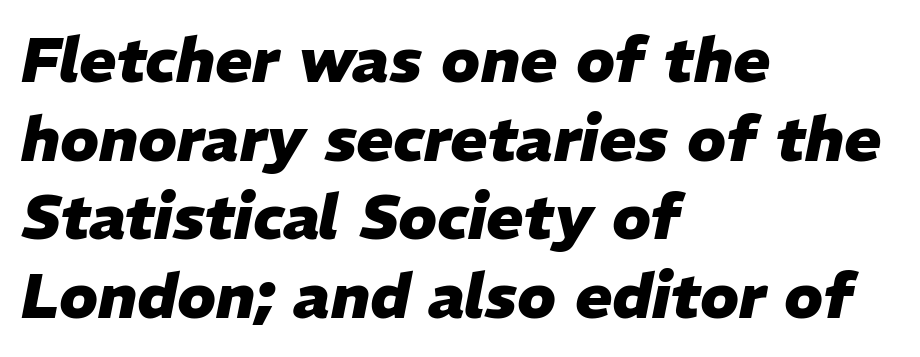
Q: Is the text bold? A: Yes.
Q: Is the text italic (slanted)? A: Yes, it leans right by about 11 degrees.
Q: Is the text underlined? A: No.
Q: How is the paragraph aligned? A: Left-aligned.
Q: Is the spacing between letters normal or unusually wide? A: Normal.
Q: Is the spacing between lines tight, normal or loose? A: Normal.
Q: Width (condensed, normal, or wide)? A: Normal.
Q: Stroke contrast? A: Low.
Q: x-height? A: Medium.
Q: Monospaced? A: No.
